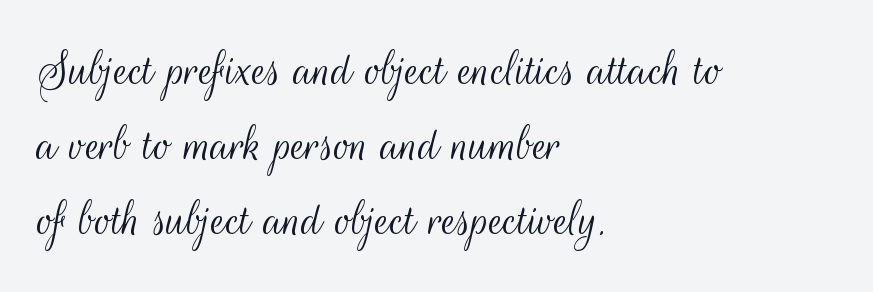
The image shows 54 px light, condensed sans-serif type; set left-aligned, normal line spacing (1.39x), normal letter spacing, not underlined; medium stroke contrast and a small x-height.
